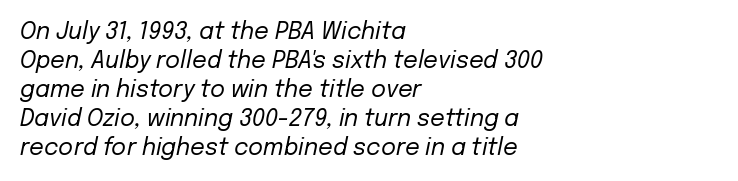
{"italic": "yes", "lean": "right", "slant_degrees": 12, "bold": "no", "underline": "no", "align": "left", "line_spacing": "normal", "line_spacing_ratio": 1.26, "letter_spacing": "normal", "letter_spacing_em": 0.0, "glyph_px": 23}
